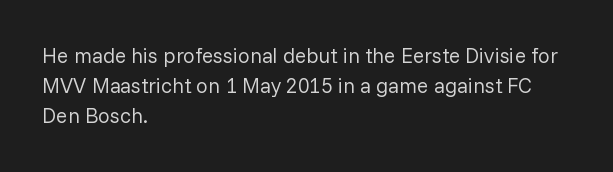
Q: Is the text bold? A: No.
Q: Is the text italic (slanted)? A: No, it is upright.
Q: Is the text underlined? A: No.
Q: How is the paragraph aligned? A: Left-aligned.
Q: Is the spacing between letters normal or unusually wide? A: Normal.
Q: Is the spacing between lines tight, normal or loose? A: Normal.
